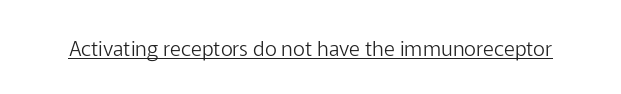
Italic: no, the glyphs are upright roman. You can see a thin bar hugging the bottom of the glyphs. Nothing heavy about these letters — not bold at all. Look at the tracking — it's just the regular setting, nothing added.
